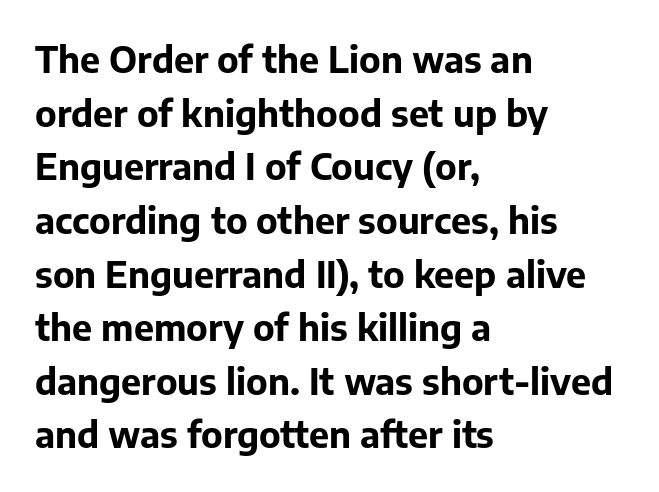
Q: Is the text bold? A: Yes.
Q: Is the text italic (slanted)? A: No, it is upright.
Q: Is the typeface a serif or a sans-serif typeface? A: Sans-serif.
Q: Is the text underlined? A: No.
Q: How is the paragraph aligned? A: Left-aligned.
Q: Is the spacing between letters normal or unusually wide? A: Normal.
Q: Is the spacing between lines tight, normal or loose? A: Normal.
Q: Width (condensed, normal, or wide)? A: Normal.
Q: Stroke contrast? A: Low.
Q: x-height? A: Medium.
Q: Monospaced? A: No.
